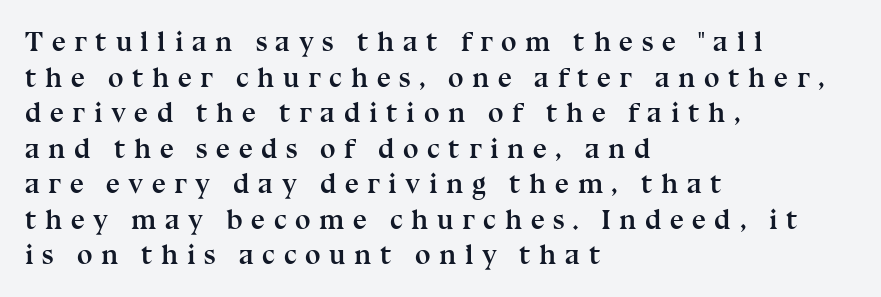
The image shows 28 px semibold serif type, upright; set left-aligned, normal line spacing (1.27x), unusually wide letter spacing (+0.3 em), not underlined; medium stroke contrast and a medium x-height.
